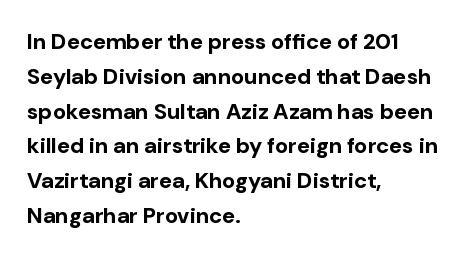
The image shows 22 px bold type, upright; set left-aligned, normal line spacing (1.58x), normal letter spacing, not underlined.
